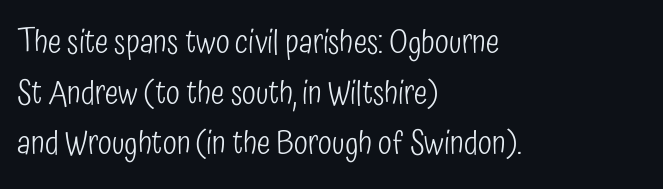
Q: Is the text bold? A: No.
Q: Is the text italic (slanted)? A: No, it is upright.
Q: Is the typeface a serif or a sans-serif typeface? A: Sans-serif.
Q: Is the text underlined? A: No.
Q: How is the paragraph aligned? A: Left-aligned.
Q: Is the spacing between letters normal or unusually wide? A: Normal.
Q: Is the spacing between lines tight, normal or loose? A: Normal.
Q: Width (condensed, normal, or wide)? A: Condensed.
Q: Stroke contrast? A: Low.
Q: x-height? A: Medium.
Q: Monospaced? A: No.
